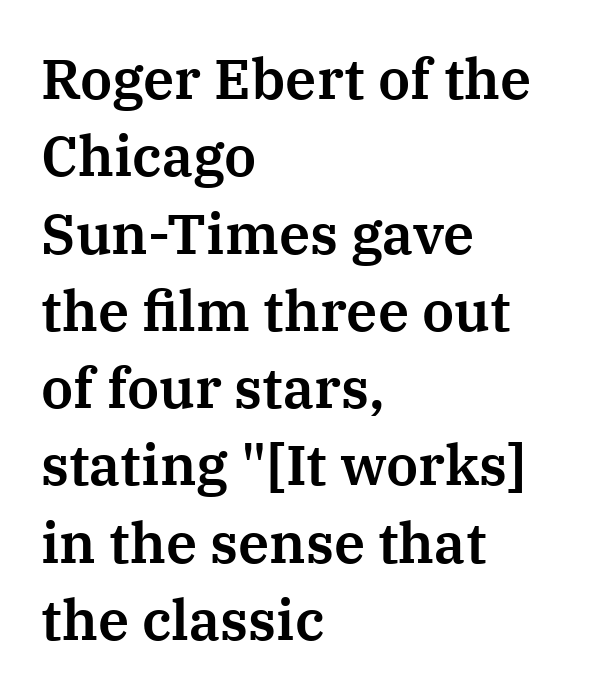
Q: Is the text italic (slanted)? A: No, it is upright.
Q: Is the typeface a serif or a sans-serif typeface? A: Serif.
Q: Is the text underlined? A: No.
Q: How is the paragraph aligned? A: Left-aligned.
Q: Is the spacing between letters normal or unusually wide? A: Normal.
Q: Is the spacing between lines tight, normal or loose? A: Normal.
Q: Width (condensed, normal, or wide)? A: Normal.
Q: Stroke contrast? A: Medium.
Q: x-height? A: Medium.
Q: Monospaced? A: No.
